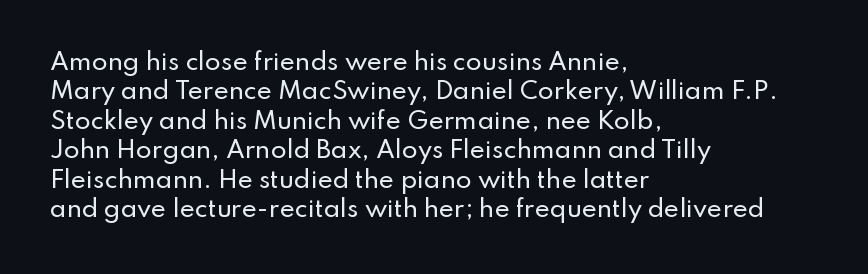
{"italic": "no", "underline": "no", "align": "left", "line_spacing": "normal", "line_spacing_ratio": 1.28, "letter_spacing": "normal", "letter_spacing_em": 0.0, "glyph_px": 23}
